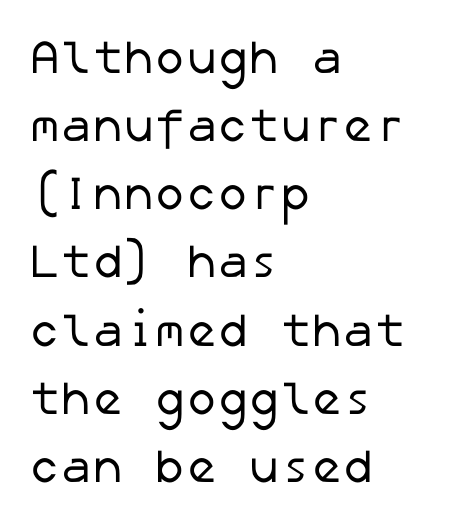
{"serif": "no", "bold": "no", "weight": "regular", "width": "normal", "stroke_contrast": "low", "x_height": "medium", "underline": "no", "align": "left", "line_spacing": "normal", "line_spacing_ratio": 1.45, "letter_spacing": "normal", "letter_spacing_em": 0.0, "glyph_px": 47}
